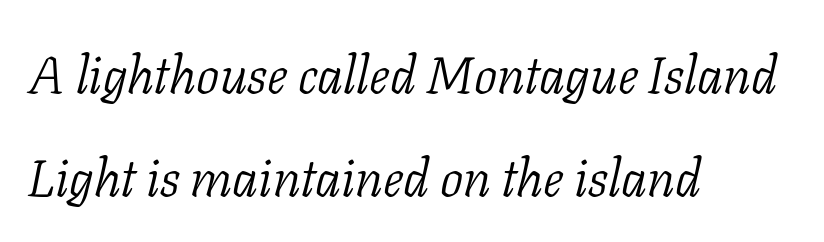
A typesetter would call this zero additional tracking. Descenders are the only things crossing below the line. No letter is thick-stroked: the sample isn't bold. Regarding serifs, this sample has them.
